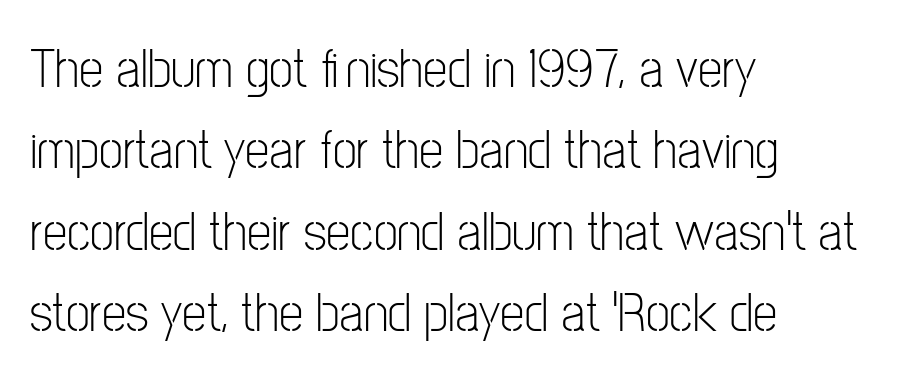
{"serif": "no", "italic": "no", "bold": "no", "weight": "light", "width": "condensed", "stroke_contrast": "low", "x_height": "medium", "monospaced": "no", "underline": "no", "align": "left", "line_spacing": "normal", "line_spacing_ratio": 1.48, "letter_spacing": "normal", "letter_spacing_em": 0.0, "glyph_px": 55}
